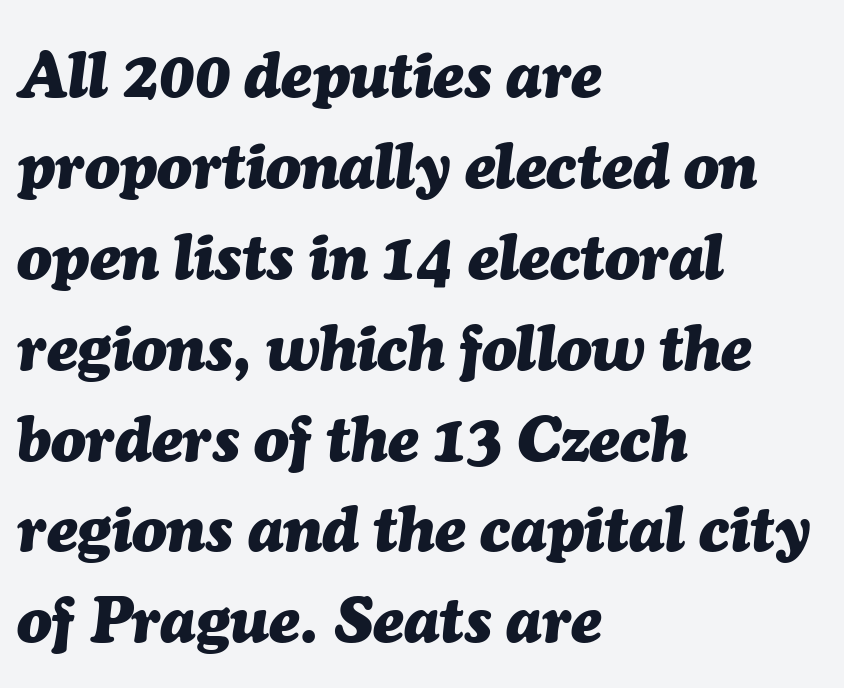
The image shows 64 px heavy type, italic (leaning right); set left-aligned, normal line spacing (1.42x), normal letter spacing, not underlined; medium stroke contrast and a medium x-height.
